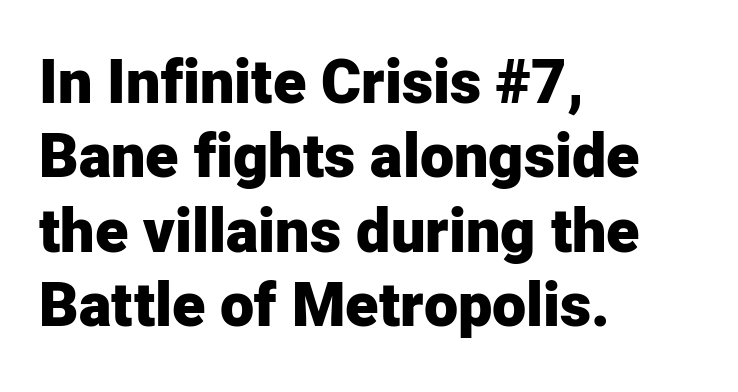
The image shows 61 px heavy sans-serif type, upright; set left-aligned, line spacing 1.22x, normal letter spacing, not underlined; low stroke contrast and a medium x-height.
